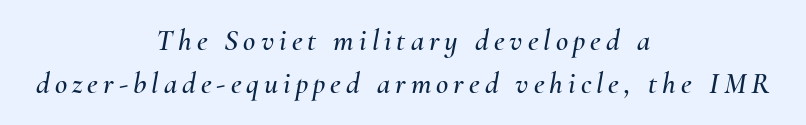
Q: Is the text italic (slanted)? A: Yes, it leans right by about 10 degrees.
Q: Is the text underlined? A: No.
Q: How is the paragraph aligned? A: Centered.
Q: Is the spacing between lines tight, normal or loose? A: Normal.
Q: Width (condensed, normal, or wide)? A: Normal.
Q: Stroke contrast? A: Medium.
Q: x-height? A: Small.
Q: Monospaced? A: No.
